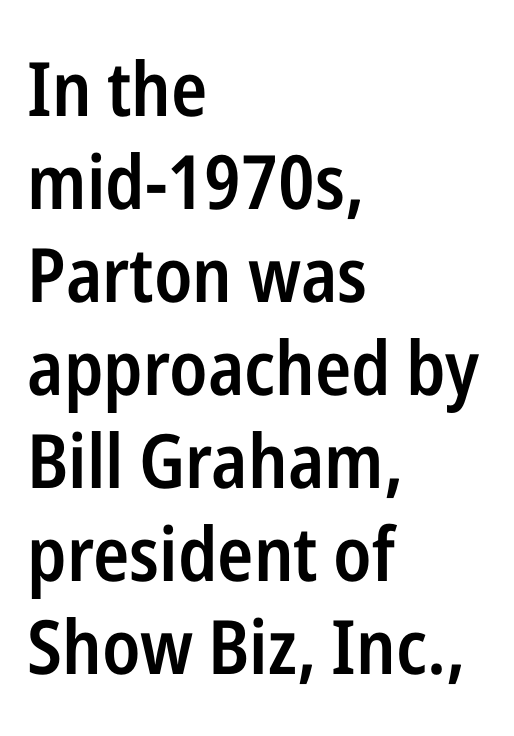
Q: Is the text bold? A: Semi-bold.
Q: Is the text italic (slanted)? A: No, it is upright.
Q: Is the typeface a serif or a sans-serif typeface? A: Sans-serif.
Q: Is the text underlined? A: No.
Q: How is the paragraph aligned? A: Left-aligned.
Q: Is the spacing between letters normal or unusually wide? A: Normal.
Q: Width (condensed, normal, or wide)? A: Condensed.
Q: Stroke contrast? A: Low.
Q: x-height? A: Medium.
Q: Monospaced? A: No.
